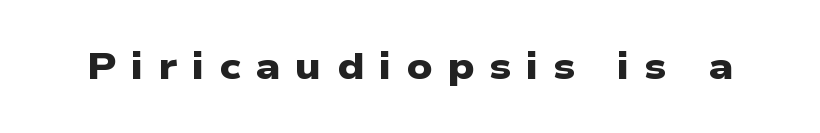
{"serif": "no", "bold": "yes", "weight": "heavy", "width": "wide", "stroke_contrast": "low", "x_height": "medium", "monospaced": "no", "underline": "no", "letter_spacing": "wide", "letter_spacing_em": 0.39, "glyph_px": 38}
